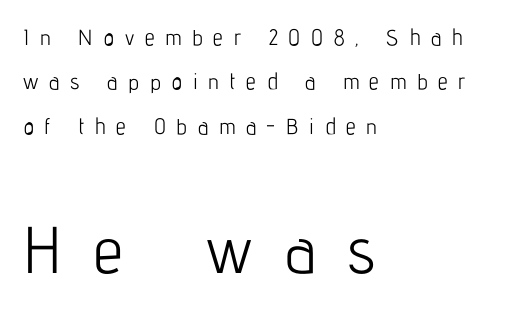
Q: Is the text bold? A: No.
Q: Is the text italic (slanted)? A: No, it is upright.
Q: Is the typeface a serif or a sans-serif typeface? A: Sans-serif.
Q: Is the text underlined? A: No.
Q: How is the paragraph aligned? A: Left-aligned.
Q: Is the spacing between letters normal or unusually wide? A: Unusually wide.
Q: Is the spacing between lines tight, normal or loose? A: Loose.
Q: Which block of text is set in a larger size, the first (top) or the second (bottom)? A: The second (bottom) one.
Q: Width (condensed, normal, or wide)? A: Condensed.
Q: Stroke contrast? A: Low.
Q: x-height? A: Medium.
Q: Monospaced? A: No.
